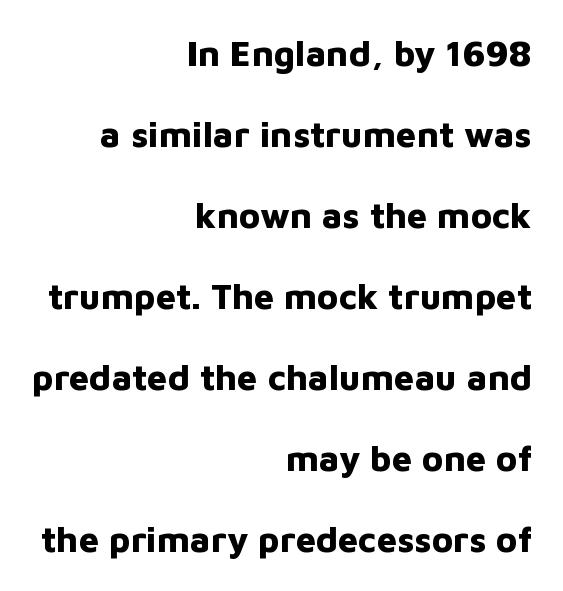
Posture: vertical. Glyph-to-glyph distance matches everyday printed text. Is this a fixed-width face? No — the glyphs have proportional, varying widths. A typesetter would label this face a sans.
